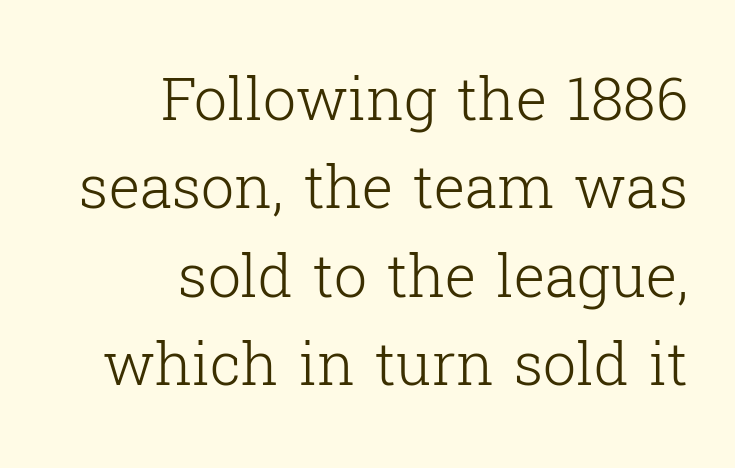
The image shows 59 px light serif type, upright; set right-aligned, normal line spacing (1.5x), normal letter spacing, not underlined; low stroke contrast and a medium x-height.
